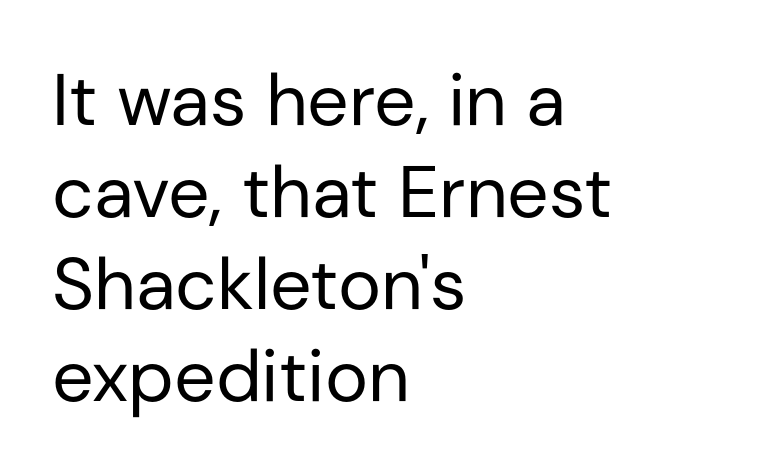
{"serif": "no", "italic": "no", "bold": "no", "weight": "regular", "width": "normal", "stroke_contrast": "low", "x_height": "medium", "monospaced": "no", "underline": "no", "align": "left", "line_spacing": "normal", "line_spacing_ratio": 1.26, "letter_spacing": "normal", "letter_spacing_em": 0.0, "glyph_px": 73}
